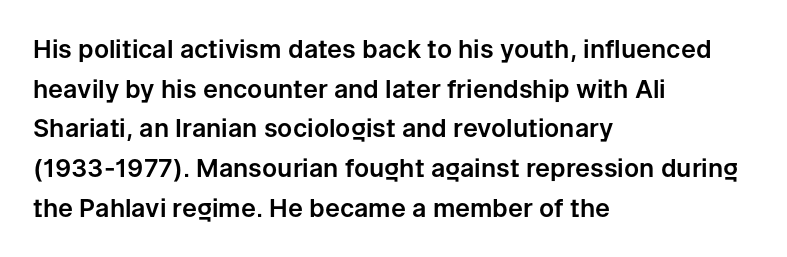
The image shows 25 px text type, upright; set left-aligned, normal line spacing (1.59x), normal letter spacing, not underlined.
